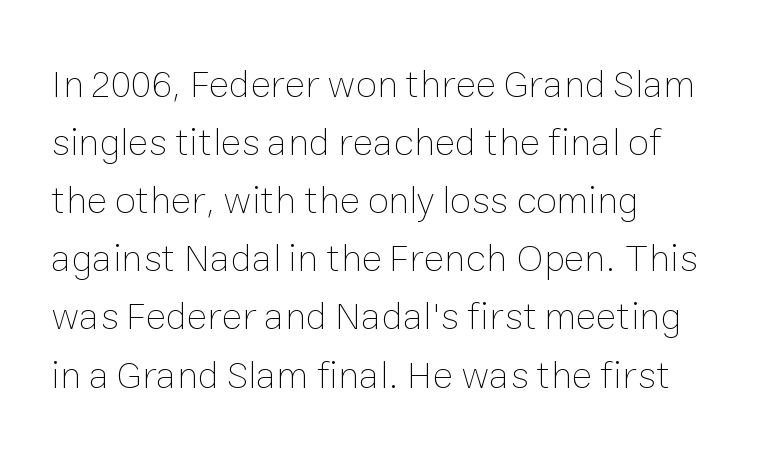
The image shows 39 px thin type, upright; set left-aligned, normal line spacing (1.49x), normal letter spacing, not underlined; low stroke contrast and a medium x-height.
